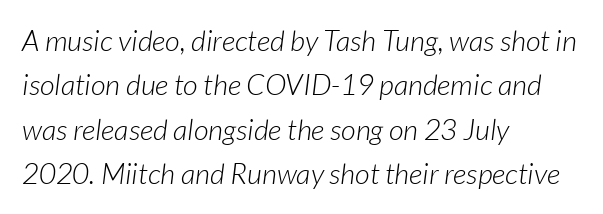
Glyph-to-glyph distance matches everyday printed text. An italicized treatment has been applied to the whole sample. The face looks like a standard text weight, possibly lighter. The area under the type is left untouched. Notice how the passage keeps a crisp vertical edge on the left only. The lines sit at an ordinary, default distance from one another.
